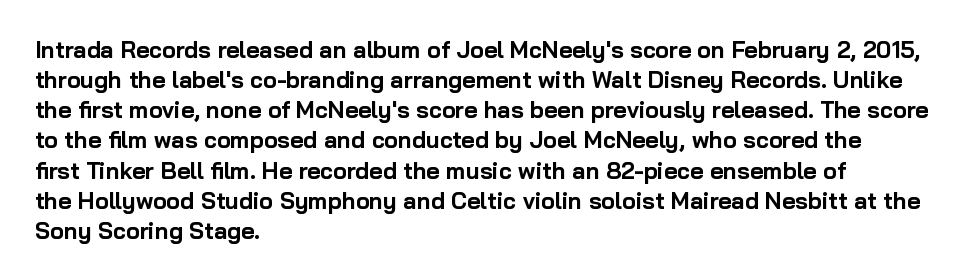
Does extra space separate the letters? No, they use regular spacing. The passage is arranged the way most books set body copy — flush left. Successive baselines arrive at the customary interval. Posture: upright roman. Is the type bold? Yes — the strokes are clearly thick and heavy.
